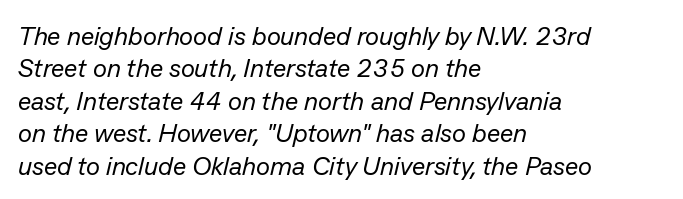
Q: Is the text bold? A: No.
Q: Is the text italic (slanted)? A: Yes, it leans right by about 13 degrees.
Q: Is the text underlined? A: No.
Q: How is the paragraph aligned? A: Left-aligned.
Q: Is the spacing between letters normal or unusually wide? A: Normal.
Q: Is the spacing between lines tight, normal or loose? A: Normal.
